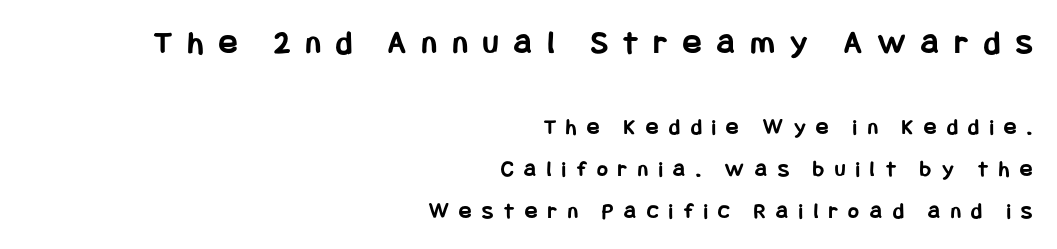
Q: Is the text bold? A: Yes.
Q: Is the text italic (slanted)? A: No, it is upright.
Q: Is the typeface a serif or a sans-serif typeface? A: Sans-serif.
Q: Is the text underlined? A: No.
Q: How is the paragraph aligned? A: Right-aligned.
Q: Is the spacing between letters normal or unusually wide? A: Unusually wide.
Q: Which block of text is set in a larger size, the first (top) or the second (bottom)? A: The first (top) one.
Q: Width (condensed, normal, or wide)? A: Condensed.
Q: Stroke contrast? A: Low.
Q: x-height? A: Large.
